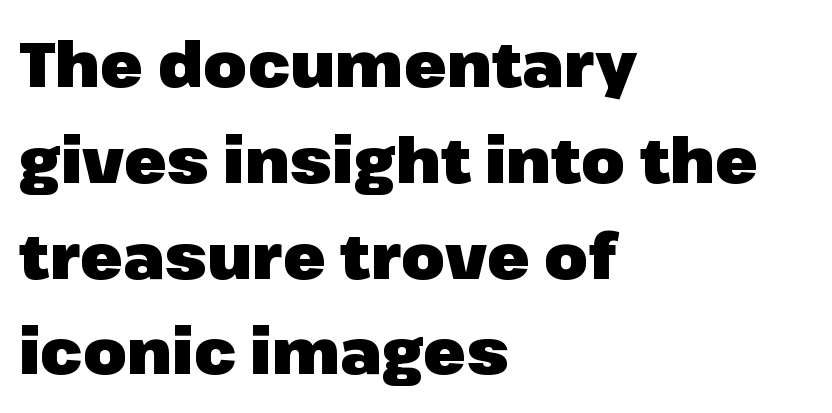
This sample has the flowing, uneven cadence of proportional lettering. Successive baselines arrive at the customary interval. This rendering employs a face without finishing strokes, i.e., a sans-serif. When letters stand straight like this, we call the style roman or upright. Default kerning and tracking; the words read as compact shapes.
